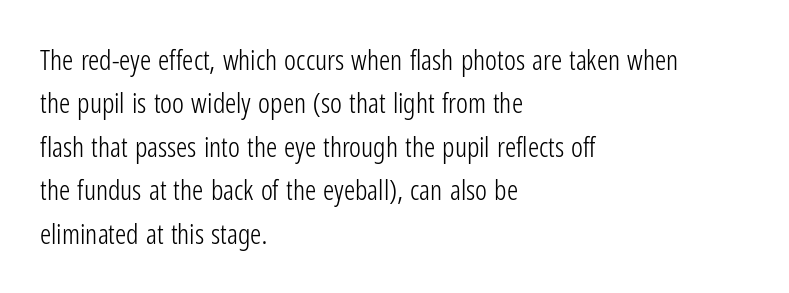
Q: Is the text bold? A: No.
Q: Is the text italic (slanted)? A: No, it is upright.
Q: Is the typeface a serif or a sans-serif typeface? A: Sans-serif.
Q: Is the text underlined? A: No.
Q: How is the paragraph aligned? A: Left-aligned.
Q: Is the spacing between letters normal or unusually wide? A: Normal.
Q: Is the spacing between lines tight, normal or loose? A: Normal.
Q: Width (condensed, normal, or wide)? A: Condensed.
Q: Stroke contrast? A: Low.
Q: x-height? A: Medium.
Q: Monospaced? A: No.
